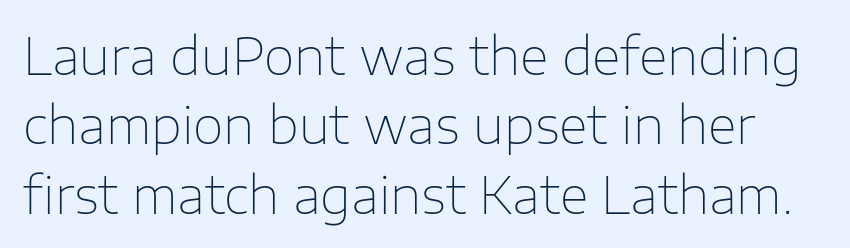
The image shows 50 px thin sans-serif type, upright; set normal line spacing (1.39x), normal letter spacing, not underlined; low stroke contrast and a medium x-height.
